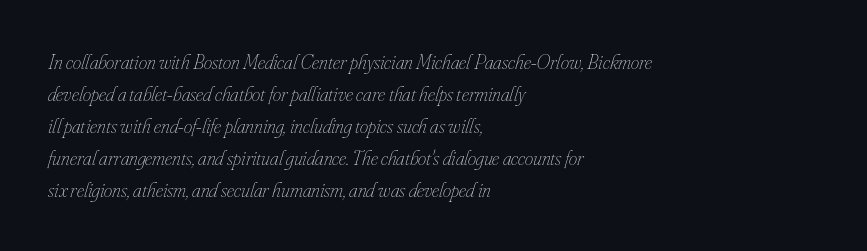
{"italic": "yes", "lean": "right", "slant_degrees": 16, "bold": "no", "underline": "no", "align": "left", "line_spacing": "normal", "line_spacing_ratio": 1.52, "letter_spacing": "normal", "letter_spacing_em": 0.0, "glyph_px": 21}
